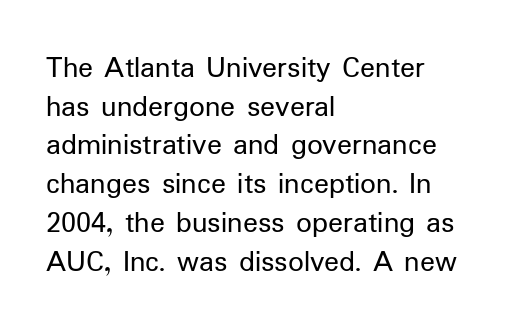
Typographically, this falls in the sans-serif category. Think of a printed novel: that variable character pitch is what you see here. Quick note: not italic, upright. Each word holds together tightly as a unit, with standard inter-letter gaps.
